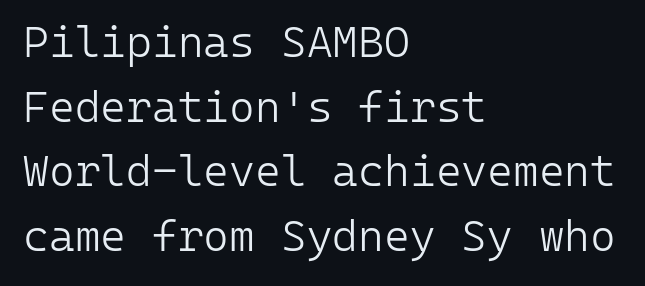
{"serif": "no", "italic": "no", "bold": "no", "weight": "light", "width": "normal", "stroke_contrast": "low", "x_height": "medium", "monospaced": "yes", "underline": "no", "align": "left", "line_spacing": "normal", "line_spacing_ratio": 1.47, "letter_spacing": "normal", "letter_spacing_em": 0.0, "glyph_px": 44}
